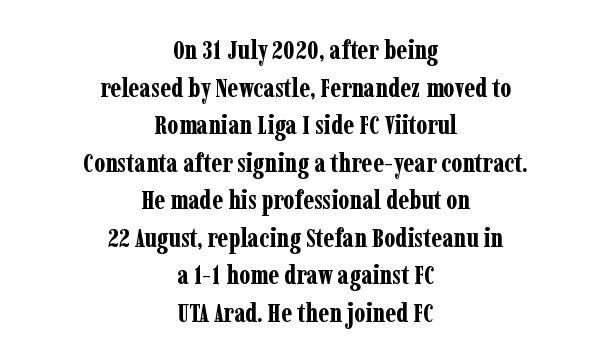
Tall strokes in this sample are plumb rather than angled. Underlining? Definitely not there. Each new line begins a customary step beneath the previous one. I'd describe the lettering as bold — thick and assertive. There is no visible air inserted between adjacent glyphs.
